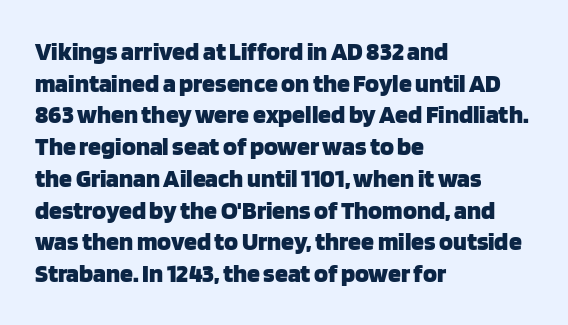
Q: Is the text bold? A: Yes.
Q: Is the text italic (slanted)? A: No, it is upright.
Q: Is the text underlined? A: No.
Q: How is the paragraph aligned? A: Left-aligned.
Q: Is the spacing between letters normal or unusually wide? A: Normal.
